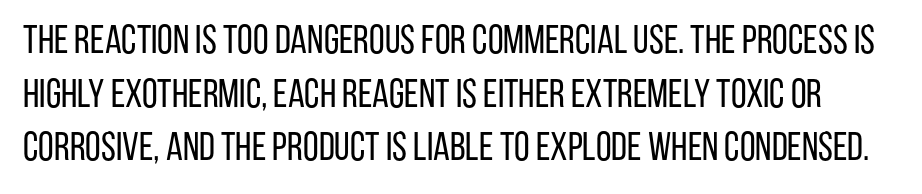
The image shows 40 px regular-weight, condensed sans-serif type, upright; set normal line spacing (1.34x), normal letter spacing, not underlined; low stroke contrast and a large x-height.
